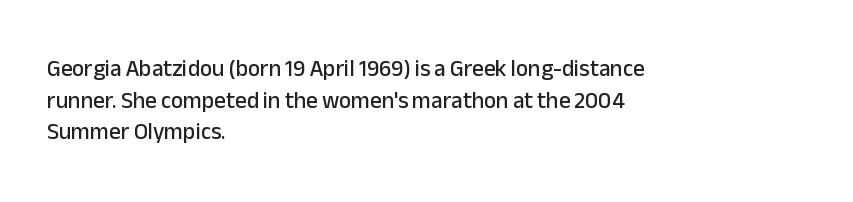
Q: Is the text italic (slanted)? A: No, it is upright.
Q: Is the text underlined? A: No.
Q: How is the paragraph aligned? A: Left-aligned.
Q: Is the spacing between letters normal or unusually wide? A: Normal.
Q: Is the spacing between lines tight, normal or loose? A: Normal.
